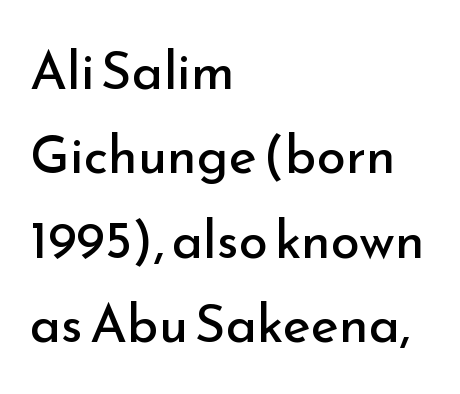
Q: Is the text bold? A: No.
Q: Is the text italic (slanted)? A: No, it is upright.
Q: Is the typeface a serif or a sans-serif typeface? A: Sans-serif.
Q: Is the text underlined? A: No.
Q: How is the paragraph aligned? A: Left-aligned.
Q: Is the spacing between letters normal or unusually wide? A: Normal.
Q: Is the spacing between lines tight, normal or loose? A: Normal.
Q: Width (condensed, normal, or wide)? A: Normal.
Q: Stroke contrast? A: Low.
Q: x-height? A: Small.
Q: Monospaced? A: No.
